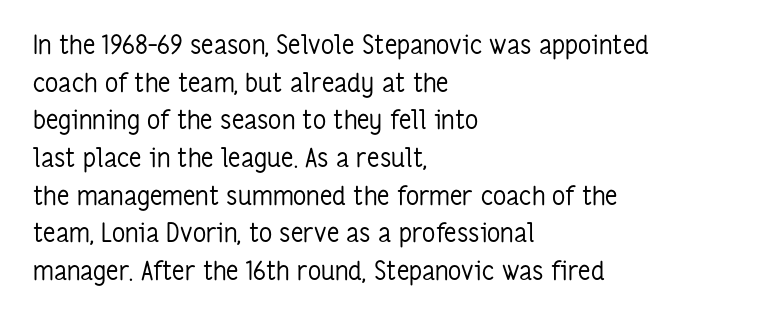
Q: Is the text bold? A: No.
Q: Is the text italic (slanted)? A: No, it is upright.
Q: Is the text underlined? A: No.
Q: How is the paragraph aligned? A: Left-aligned.
Q: Is the spacing between letters normal or unusually wide? A: Normal.
Q: Is the spacing between lines tight, normal or loose? A: Normal.
